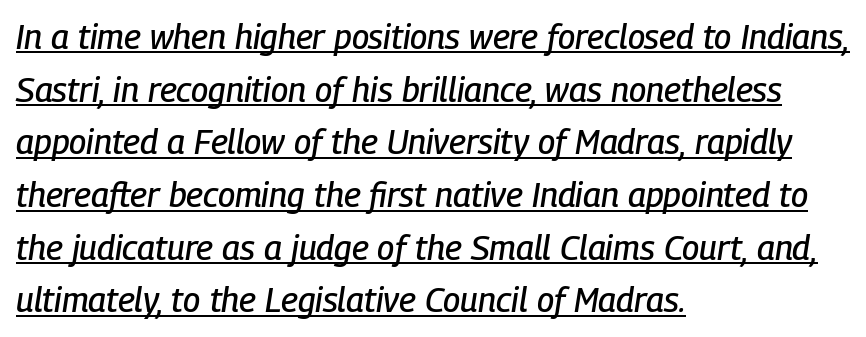
The image shows 34 px condensed type, italic (leaning right); set left-aligned, normal line spacing (1.55x), normal letter spacing, underlined; low stroke contrast and a medium x-height.
